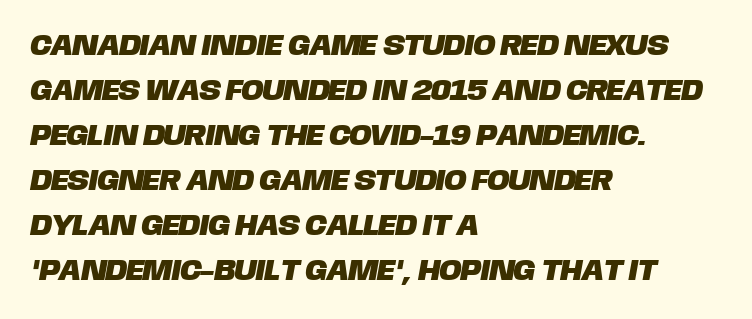
Words float on clear page, feet unadorned. These lines are set flush left with a ragged right edge. The horizontal fit of the characters is conventional and even. Classification — sans serif.
